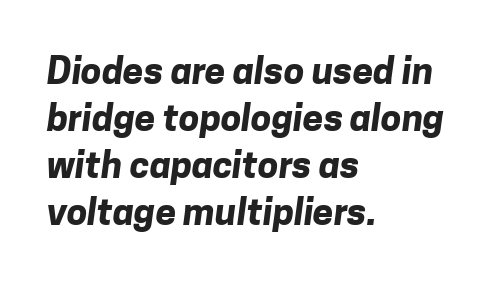
Q: Is the text bold? A: Yes.
Q: Is the typeface a serif or a sans-serif typeface? A: Sans-serif.
Q: Is the text underlined? A: No.
Q: How is the paragraph aligned? A: Left-aligned.
Q: Is the spacing between letters normal or unusually wide? A: Normal.
Q: Is the spacing between lines tight, normal or loose? A: Normal.
Q: Width (condensed, normal, or wide)? A: Normal.
Q: Stroke contrast? A: Low.
Q: x-height? A: Medium.
Q: Monospaced? A: No.
